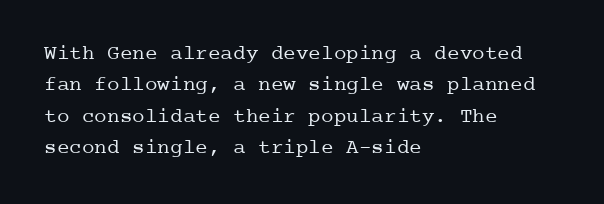
The image shows 21 px text type, upright; set left-aligned, normal line spacing (1.49x), normal letter spacing, not underlined.
